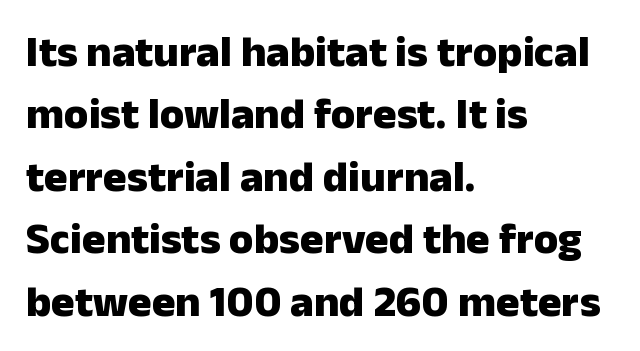
{"serif": "no", "italic": "no", "bold": "yes", "weight": "heavy", "width": "normal", "stroke_contrast": "low", "x_height": "medium", "monospaced": "no", "underline": "no", "align": "left", "line_spacing": "normal", "line_spacing_ratio": 1.42, "letter_spacing": "normal", "letter_spacing_em": 0.0, "glyph_px": 44}
